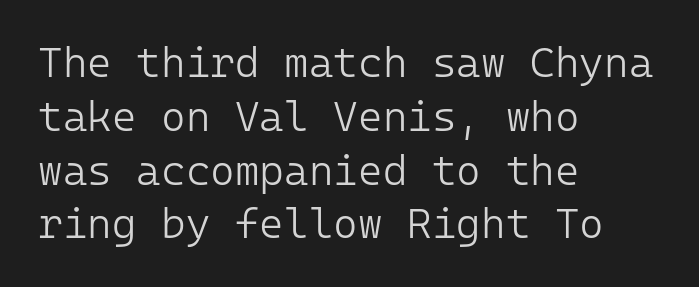
Q: Is the text bold? A: No.
Q: Is the text italic (slanted)? A: No, it is upright.
Q: Is the typeface a serif or a sans-serif typeface? A: Sans-serif.
Q: Is the text underlined? A: No.
Q: How is the paragraph aligned? A: Left-aligned.
Q: Is the spacing between letters normal or unusually wide? A: Normal.
Q: Is the spacing between lines tight, normal or loose? A: Normal.
Q: Width (condensed, normal, or wide)? A: Normal.
Q: Stroke contrast? A: Low.
Q: x-height? A: Medium.
